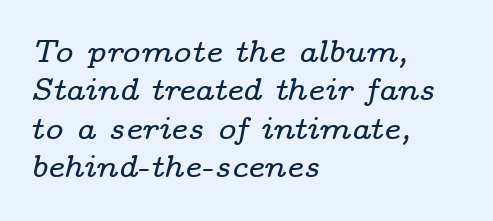
The image shows 31 px wide serif type, italic (leaning right); set left-aligned, line spacing 1.24x, normal letter spacing, not underlined; low stroke contrast and a medium x-height.
